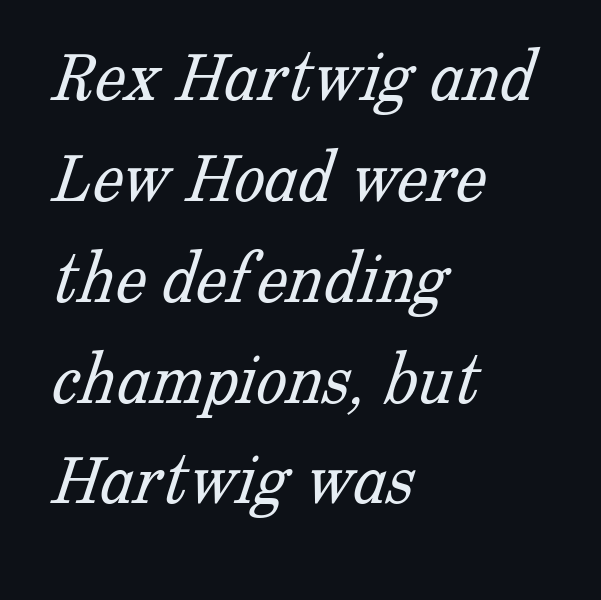
Q: Is the text bold? A: No.
Q: Is the typeface a serif or a sans-serif typeface? A: Serif.
Q: Is the text underlined? A: No.
Q: How is the paragraph aligned? A: Left-aligned.
Q: Is the spacing between letters normal or unusually wide? A: Normal.
Q: Is the spacing between lines tight, normal or loose? A: Normal.
Q: Width (condensed, normal, or wide)? A: Normal.
Q: Stroke contrast? A: Low.
Q: x-height? A: Medium.
Q: Monospaced? A: No.
